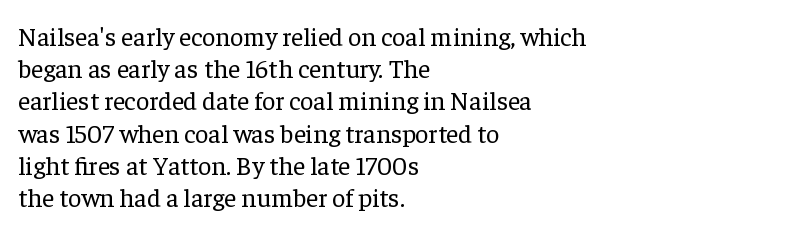
The image shows 26 px text type, upright; set left-aligned, line spacing 1.24x, normal letter spacing, not underlined.
